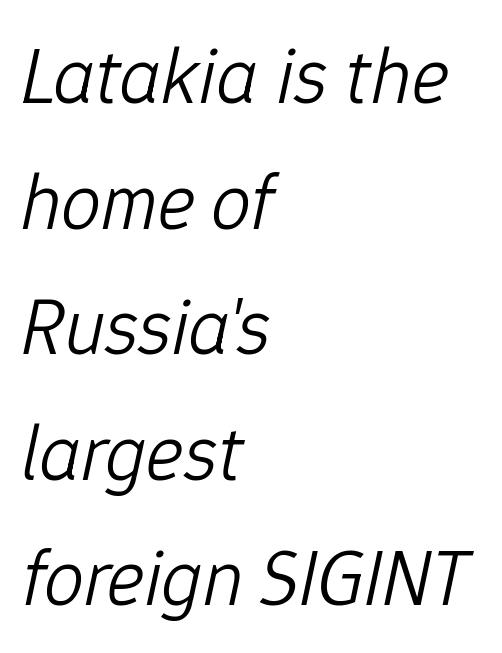
Q: Is the text bold? A: No.
Q: Is the text italic (slanted)? A: Yes, it leans right by about 12 degrees.
Q: Is the text underlined? A: No.
Q: How is the paragraph aligned? A: Left-aligned.
Q: Is the spacing between letters normal or unusually wide? A: Normal.
Q: Is the spacing between lines tight, normal or loose? A: Normal.
Q: Width (condensed, normal, or wide)? A: Normal.
Q: Stroke contrast? A: Low.
Q: x-height? A: Medium.
Q: Monospaced? A: No.
